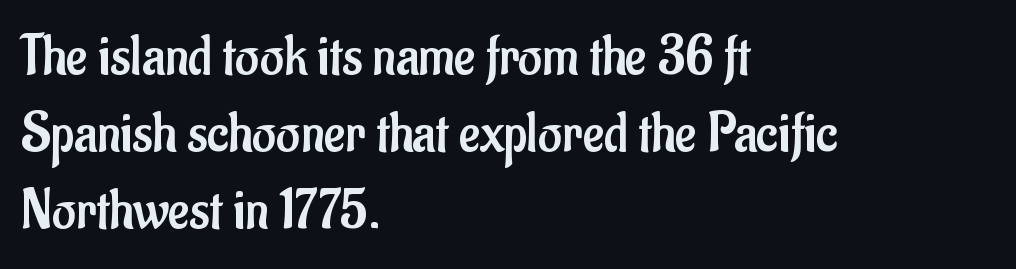
Q: Is the text bold? A: No.
Q: Is the text italic (slanted)? A: No, it is upright.
Q: Is the typeface a serif or a sans-serif typeface? A: Sans-serif.
Q: Is the text underlined? A: No.
Q: How is the paragraph aligned? A: Left-aligned.
Q: Is the spacing between letters normal or unusually wide? A: Normal.
Q: Is the spacing between lines tight, normal or loose? A: Normal.
Q: Width (condensed, normal, or wide)? A: Condensed.
Q: Stroke contrast? A: Low.
Q: x-height? A: Small.
Q: Monospaced? A: No.
